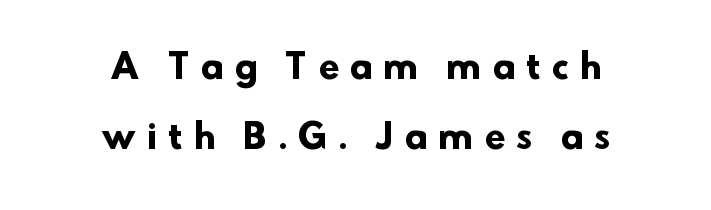
Q: Is the text bold? A: Yes.
Q: Is the typeface a serif or a sans-serif typeface? A: Sans-serif.
Q: Is the text underlined? A: No.
Q: How is the paragraph aligned? A: Centered.
Q: Is the spacing between letters normal or unusually wide? A: Unusually wide.
Q: Is the spacing between lines tight, normal or loose? A: Loose.
Q: Width (condensed, normal, or wide)? A: Normal.
Q: Stroke contrast? A: Low.
Q: x-height? A: Small.
Q: Monospaced? A: No.
